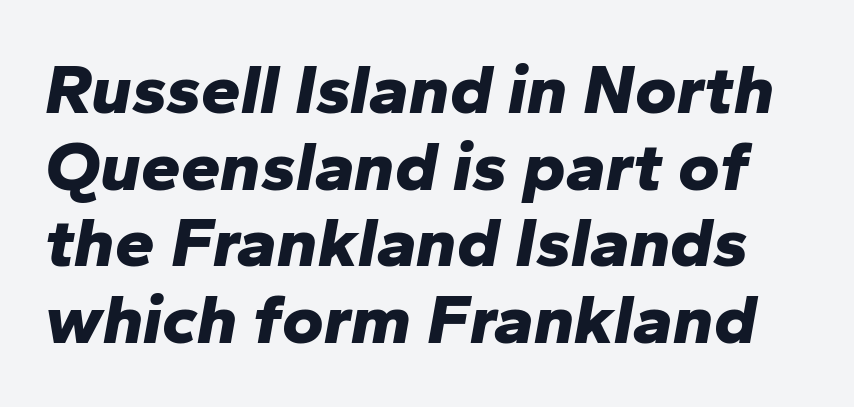
{"italic": "yes", "lean": "right", "slant_degrees": 10, "bold": "yes", "weight": "bold", "width": "normal", "stroke_contrast": "low", "x_height": "medium", "monospaced": "no", "underline": "no", "line_spacing": "tight", "line_spacing_ratio": 1.08, "letter_spacing": "normal", "letter_spacing_em": 0.0, "glyph_px": 71}
